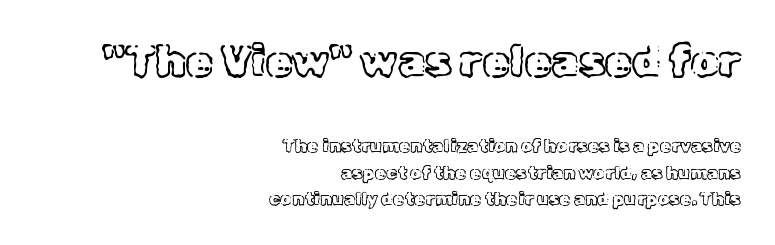
{"italic": "no", "width": "normal", "x_height": "medium", "monospaced": "no", "underline": "no", "align": "right", "line_spacing": "normal", "line_spacing_ratio": 1.49, "letter_spacing": "normal", "letter_spacing_em": 0.0, "larger_block": "first", "size_ratio": 2.44, "glyph_px": 44}
